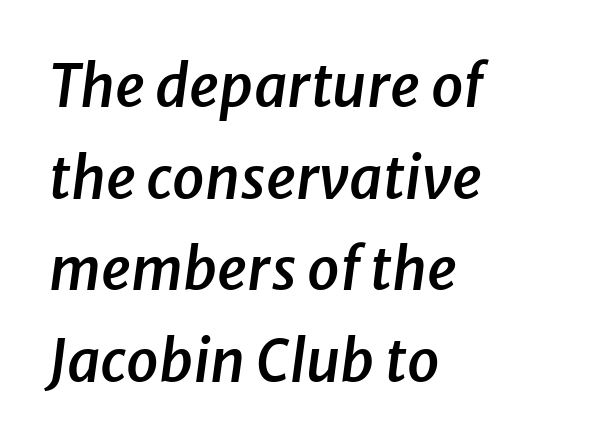
The image shows 58 px semibold type, italic (leaning right); set left-aligned, normal line spacing (1.58x), normal letter spacing, not underlined; low stroke contrast and a medium x-height.
